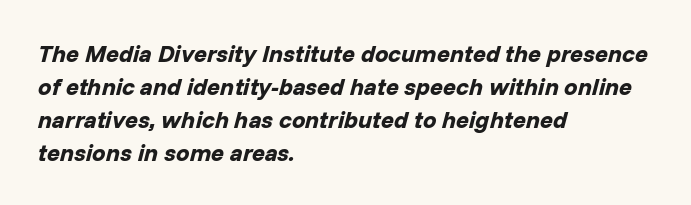
{"italic": "yes", "lean": "right", "slant_degrees": 14, "bold": "yes", "underline": "no", "align": "left", "line_spacing": "normal", "line_spacing_ratio": 1.37, "letter_spacing": "normal", "letter_spacing_em": 0.0, "glyph_px": 24}
